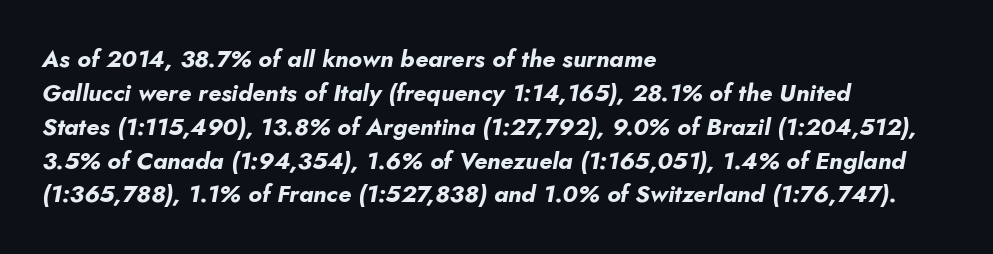
The image shows 24 px bold type, italic (leaning right); set left-aligned, normal line spacing (1.41x), normal letter spacing, not underlined.
